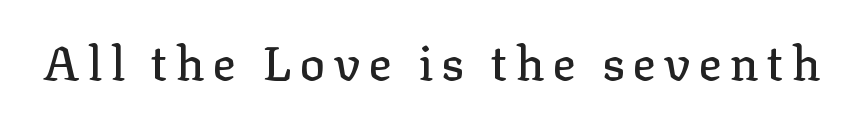
{"serif": "yes", "italic": "no", "width": "normal", "stroke_contrast": "low", "x_height": "medium", "monospaced": "no", "underline": "no", "glyph_px": 48}
